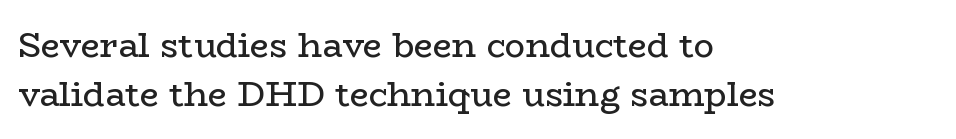
{"serif": "yes", "italic": "no", "bold": "no", "weight": "regular", "width": "wide", "stroke_contrast": "low", "x_height": "medium", "monospaced": "no", "underline": "no", "align": "left", "line_spacing": "normal", "line_spacing_ratio": 1.43, "letter_spacing": "normal", "letter_spacing_em": 0.0, "glyph_px": 34}
